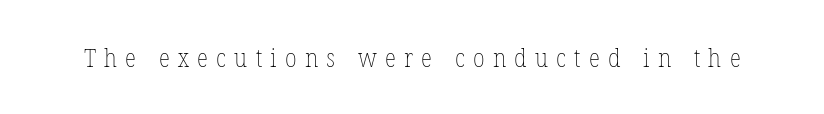
The image shows 26 px text type, upright; set unusually wide letter spacing (+0.32 em), not underlined.
